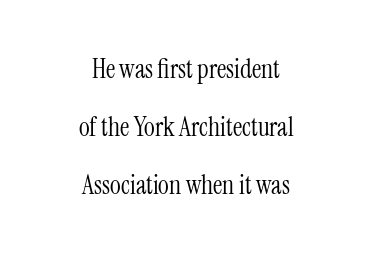
Regarding leading, the lines here are spaced well apart. Short and long lines alike share a common midpoint. The weight tops out at a normal text grade. Plain, unruled lines of type.
